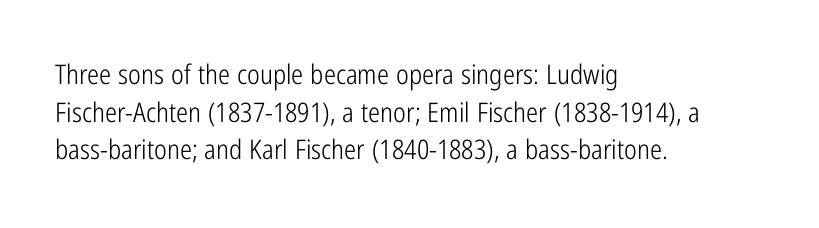
The image shows 27 px text type, upright; set left-aligned, normal line spacing (1.39x), normal letter spacing, not underlined.
